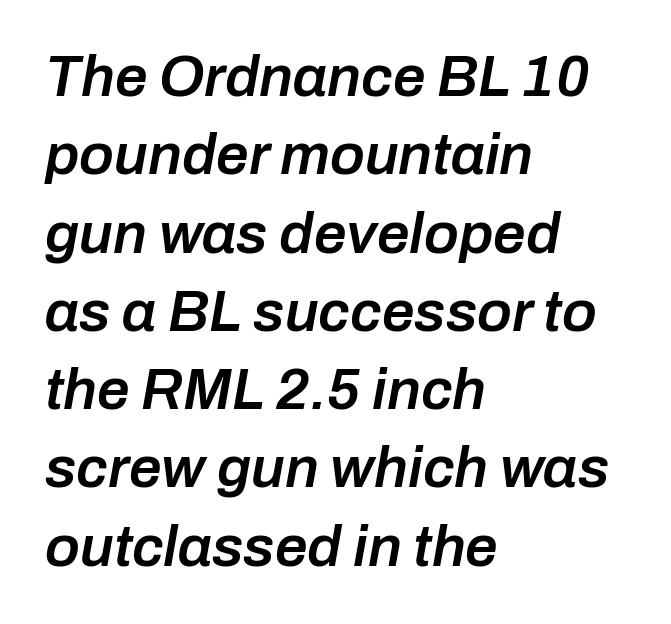
{"italic": "yes", "lean": "right", "slant_degrees": 10, "bold": "semi", "weight": "semibold", "width": "normal", "stroke_contrast": "low", "x_height": "medium", "monospaced": "no", "underline": "no", "align": "left", "line_spacing": "normal", "line_spacing_ratio": 1.35, "letter_spacing": "normal", "letter_spacing_em": 0.0, "glyph_px": 58}
